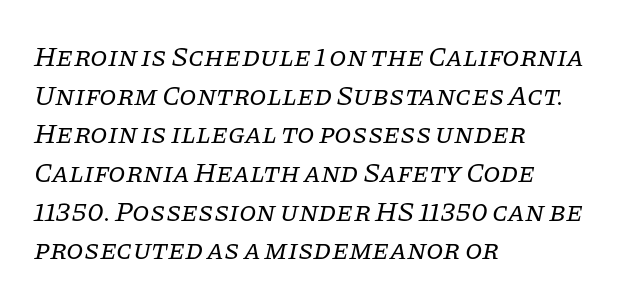
{"serif": "yes", "italic": "yes", "lean": "right", "slant_degrees": 11, "bold": "no", "weight": "regular", "width": "normal", "stroke_contrast": "low", "x_height": "large", "monospaced": "no", "underline": "no", "align": "left", "line_spacing": "normal", "line_spacing_ratio": 1.38, "letter_spacing": "normal", "letter_spacing_em": 0.0, "glyph_px": 28}
